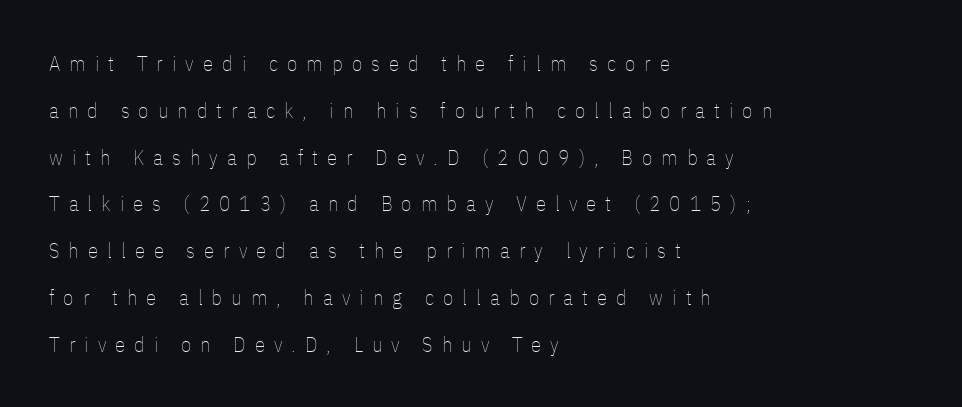
{"italic": "no", "bold": "no", "underline": "no", "align": "left", "line_spacing": "loose", "line_spacing_ratio": 2.23, "letter_spacing": "wide", "letter_spacing_em": 0.43, "glyph_px": 21}
